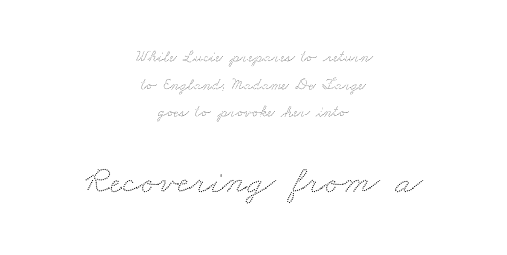
The image shows 40 px wide type; set centered, line spacing 1.72x, normal letter spacing, not underlined; the second (bottom) block is 2.5x larger; low stroke contrast and a small x-height.
